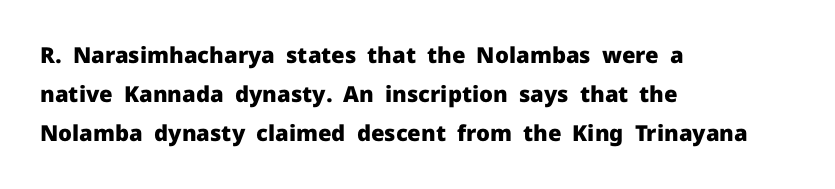
The image shows 22 px bold type, upright; set left-aligned, line spacing 1.78x, normal letter spacing, not underlined.
